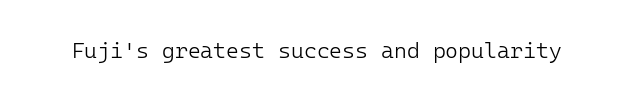
{"italic": "no", "bold": "no", "underline": "no", "letter_spacing": "normal", "letter_spacing_em": 0.0, "glyph_px": 22}
